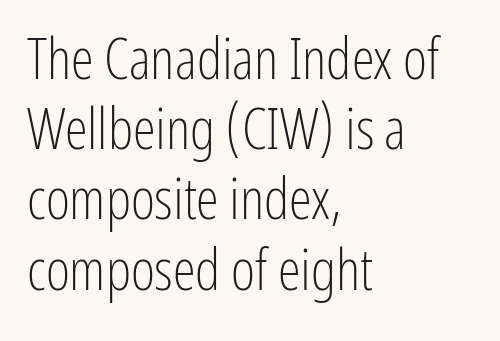
Q: Is the text bold? A: No.
Q: Is the text italic (slanted)? A: No, it is upright.
Q: Is the typeface a serif or a sans-serif typeface? A: Sans-serif.
Q: Is the text underlined? A: No.
Q: How is the paragraph aligned? A: Left-aligned.
Q: Is the spacing between letters normal or unusually wide? A: Normal.
Q: Width (condensed, normal, or wide)? A: Condensed.
Q: Stroke contrast? A: Low.
Q: x-height? A: Medium.
Q: Monospaced? A: No.
